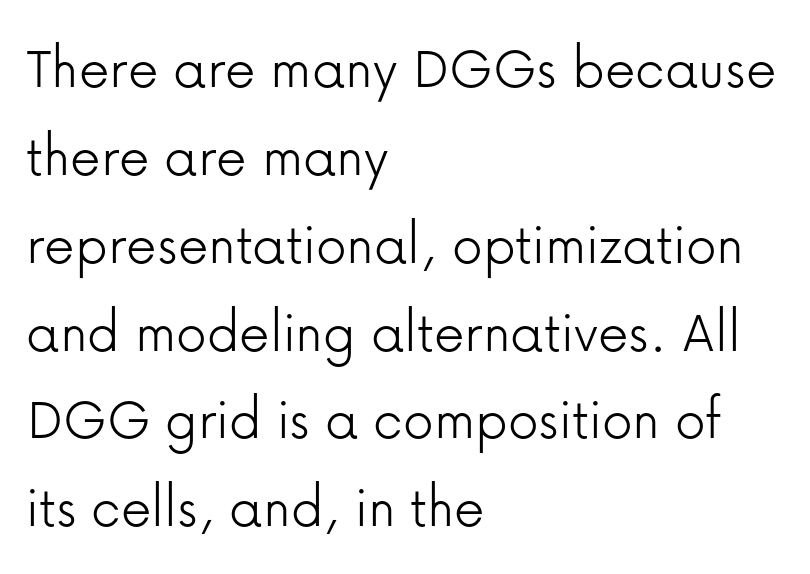
{"serif": "no", "italic": "no", "bold": "no", "weight": "light", "width": "normal", "stroke_contrast": "low", "x_height": "medium", "monospaced": "no", "underline": "no", "align": "left", "line_spacing": "normal", "line_spacing_ratio": 1.44, "letter_spacing": "normal", "letter_spacing_em": 0.0, "glyph_px": 61}
